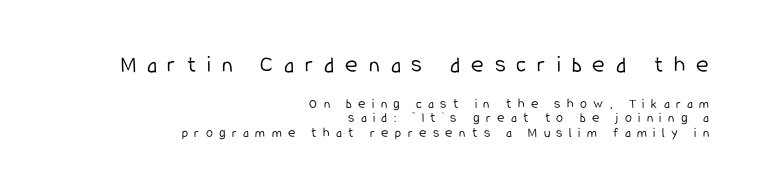
{"italic": "no", "bold": "no", "underline": "no", "align": "right", "line_spacing": "tight", "line_spacing_ratio": 1.03, "letter_spacing": "wide", "letter_spacing_em": 0.46, "larger_block": "first", "size_ratio": 1.71, "glyph_px": 24}
